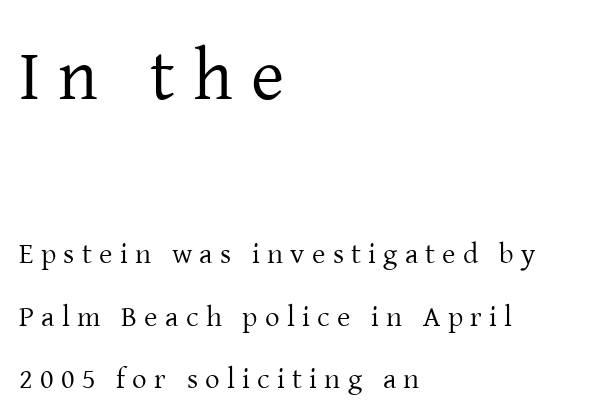
Q: Is the text bold? A: No.
Q: Is the text italic (slanted)? A: No, it is upright.
Q: Is the typeface a serif or a sans-serif typeface? A: Serif.
Q: Is the text underlined? A: No.
Q: How is the paragraph aligned? A: Left-aligned.
Q: Is the spacing between letters normal or unusually wide? A: Unusually wide.
Q: Is the spacing between lines tight, normal or loose? A: Loose.
Q: Which block of text is set in a larger size, the first (top) or the second (bottom)? A: The first (top) one.
Q: Width (condensed, normal, or wide)? A: Normal.
Q: Stroke contrast? A: Low.
Q: x-height? A: Medium.
Q: Monospaced? A: No.
